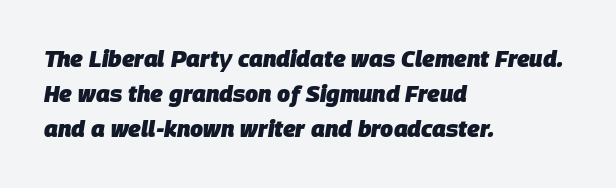
{"italic": "yes", "lean": "right", "slant_degrees": 9, "bold": "yes", "underline": "no", "align": "left", "line_spacing": "normal", "line_spacing_ratio": 1.53, "letter_spacing": "normal", "letter_spacing_em": 0.0, "glyph_px": 23}
